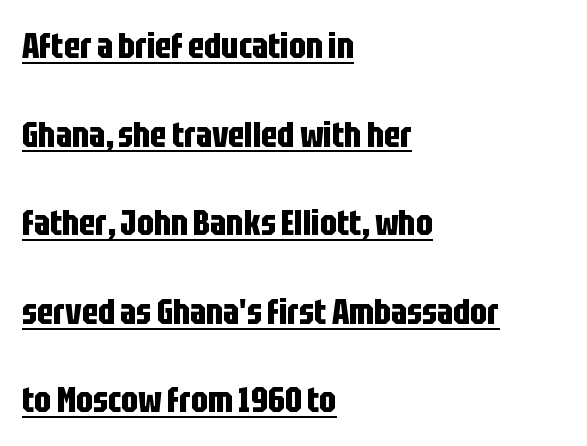
{"serif": "no", "italic": "no", "bold": "yes", "weight": "bold", "width": "condensed", "stroke_contrast": "low", "x_height": "large", "monospaced": "no", "underline": "yes", "align": "left", "line_spacing": "loose", "line_spacing_ratio": 2.46, "letter_spacing": "normal", "letter_spacing_em": 0.0, "glyph_px": 36}
